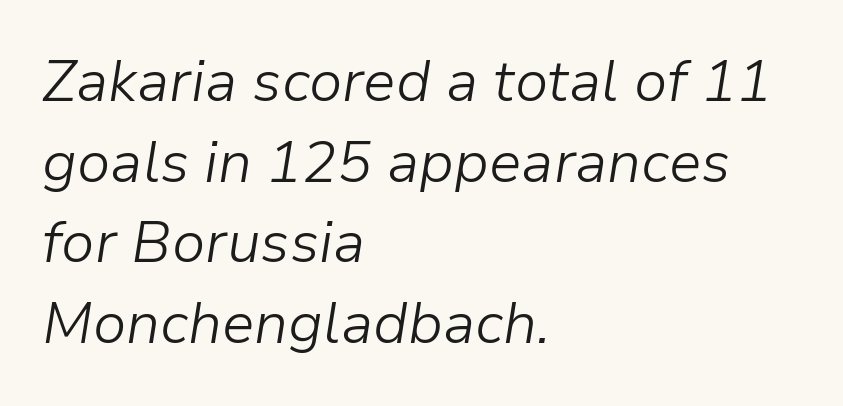
{"italic": "yes", "lean": "right", "slant_degrees": 9, "bold": "no", "weight": "light", "width": "normal", "stroke_contrast": "low", "x_height": "medium", "monospaced": "no", "underline": "no", "align": "left", "line_spacing": "normal", "line_spacing_ratio": 1.39, "letter_spacing": "normal", "letter_spacing_em": 0.0, "glyph_px": 58}
